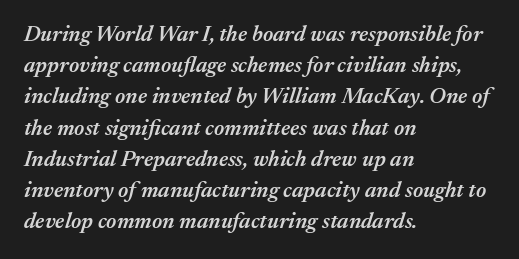
The image shows 22 px text type, italic (leaning right); set left-aligned, normal line spacing (1.42x), normal letter spacing, not underlined.
